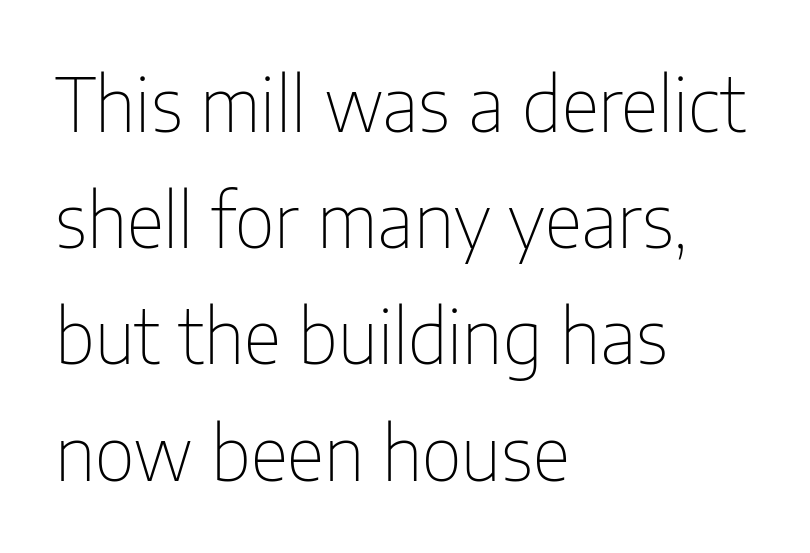
{"serif": "no", "italic": "no", "bold": "no", "weight": "thin", "width": "condensed", "stroke_contrast": "low", "x_height": "medium", "monospaced": "no", "underline": "no", "align": "left", "line_spacing": "normal", "line_spacing_ratio": 1.57, "letter_spacing": "normal", "letter_spacing_em": 0.0, "glyph_px": 74}
